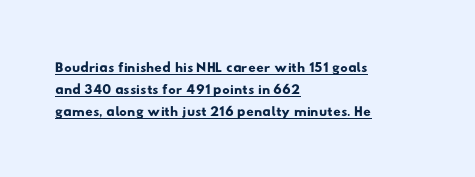
Q: Is the text underlined? A: Yes.
Q: How is the paragraph aligned? A: Left-aligned.
Q: Is the spacing between letters normal or unusually wide? A: Normal.
Q: Is the spacing between lines tight, normal or loose? A: Tight.
